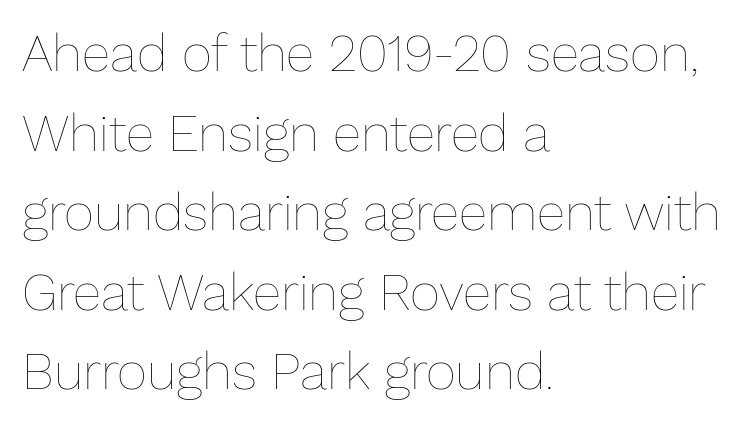
Q: Is the text bold? A: No.
Q: Is the text italic (slanted)? A: No, it is upright.
Q: Is the text underlined? A: No.
Q: How is the paragraph aligned? A: Left-aligned.
Q: Is the spacing between letters normal or unusually wide? A: Normal.
Q: Is the spacing between lines tight, normal or loose? A: Normal.
Q: Width (condensed, normal, or wide)? A: Normal.
Q: Stroke contrast? A: Low.
Q: x-height? A: Medium.
Q: Monospaced? A: No.
